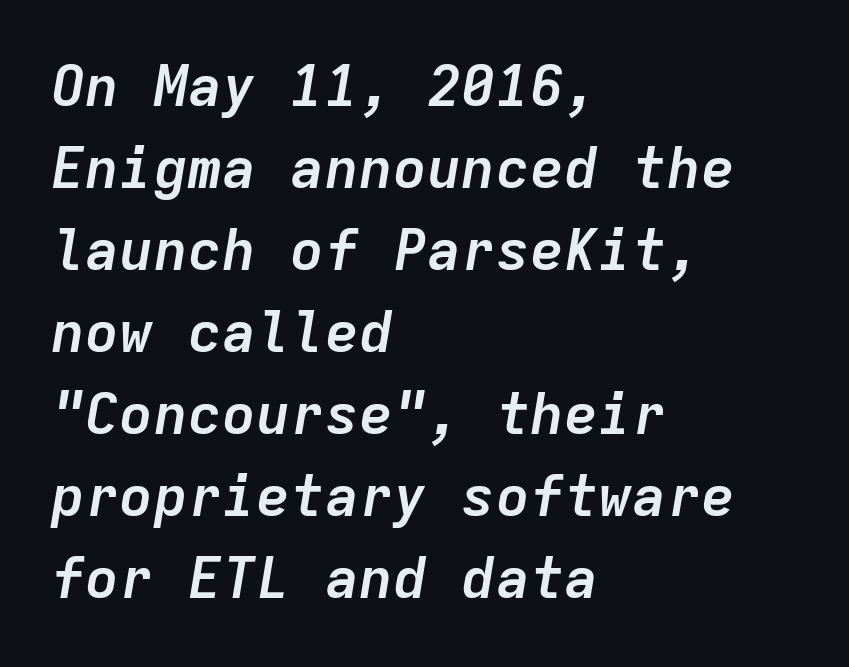
Q: Is the text bold? A: Yes.
Q: Is the text italic (slanted)? A: Yes, it leans right by about 9 degrees.
Q: Is the text underlined? A: No.
Q: How is the paragraph aligned? A: Left-aligned.
Q: Is the spacing between letters normal or unusually wide? A: Normal.
Q: Is the spacing between lines tight, normal or loose? A: Normal.
Q: Width (condensed, normal, or wide)? A: Normal.
Q: Stroke contrast? A: Low.
Q: x-height? A: Medium.
Q: Monospaced? A: Yes.
